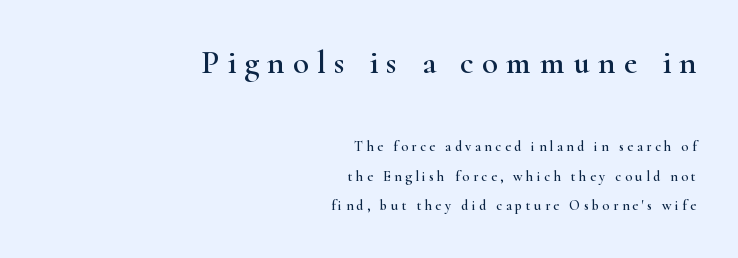
The image shows 33 px wide serif type, upright; set right-aligned, loose line spacing (2.11x), unusually wide letter spacing (+0.25 em), not underlined; the first (top) block is 2.36x larger; high stroke contrast and a small x-height.
